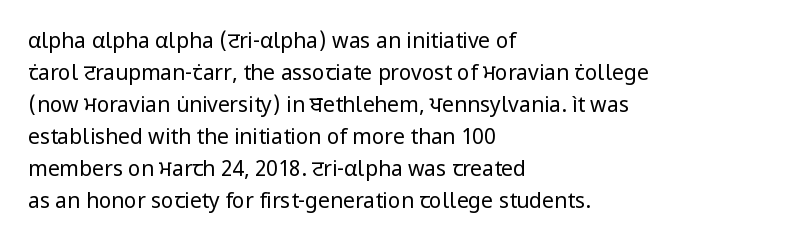
Vertical strokes here are truly vertical. The paragraph has a hard left edge and a soft right edge. The rendering uses a moderate line-height, typical for paragraphs. The cut favours lightness, reaching ordinary text weight at its darkest.
